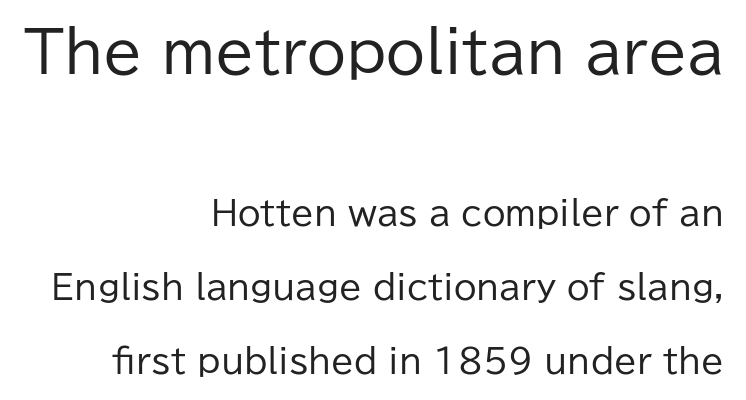
{"serif": "no", "italic": "no", "bold": "no", "weight": "regular", "width": "normal", "stroke_contrast": "low", "x_height": "medium", "monospaced": "no", "underline": "no", "align": "right", "line_spacing": "loose", "line_spacing_ratio": 2.24, "letter_spacing": "normal", "letter_spacing_em": 0.0, "larger_block": "first", "size_ratio": 1.73, "glyph_px": 57}
